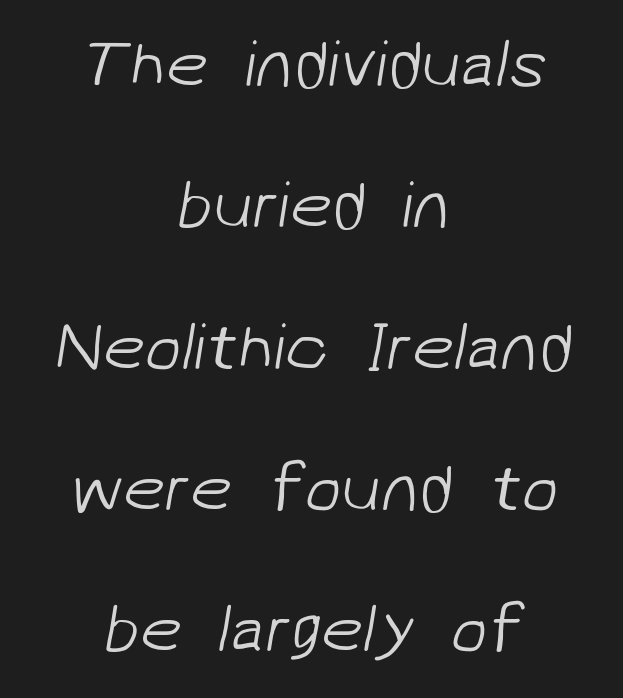
{"serif": "no", "bold": "no", "weight": "light", "width": "normal", "stroke_contrast": "low", "x_height": "medium", "monospaced": "no", "underline": "no", "align": "center", "line_spacing": "loose", "line_spacing_ratio": 2.11, "letter_spacing": "normal", "letter_spacing_em": 0.0, "glyph_px": 67}
